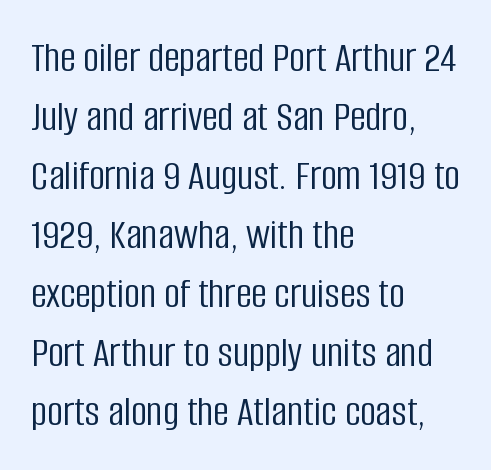
The image shows 44 px light, condensed sans-serif type, upright; set left-aligned, normal line spacing (1.34x), normal letter spacing, not underlined; low stroke contrast and a large x-height.
